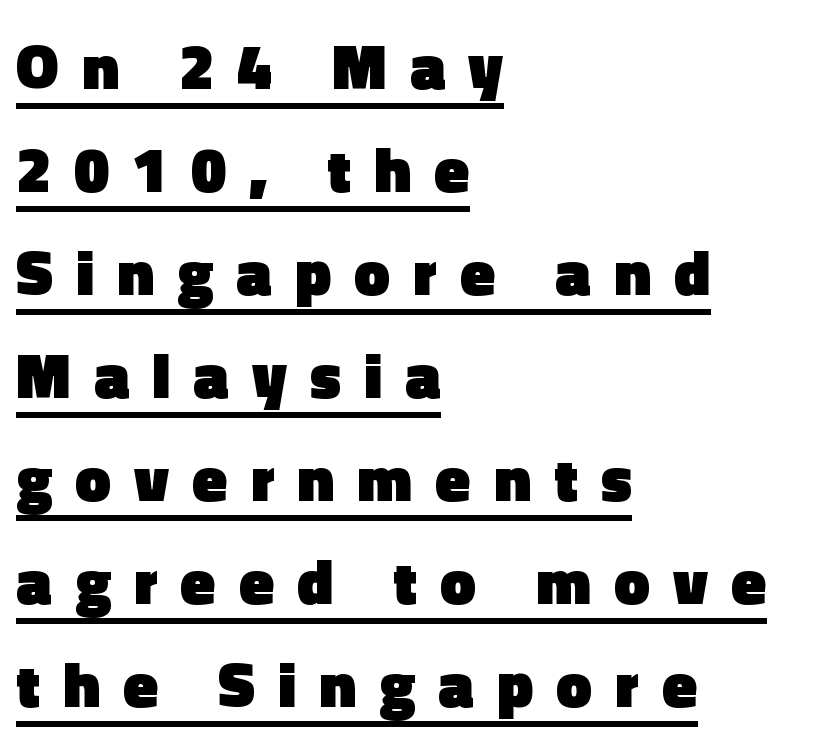
The image shows 64 px heavy sans-serif type, upright; set left-aligned, normal line spacing (1.61x), unusually wide letter spacing (+0.36 em), underlined; a medium x-height.
